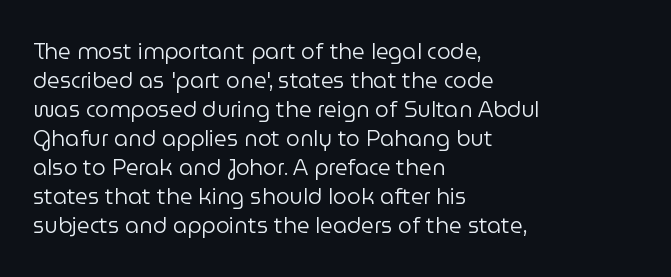
{"italic": "no", "bold": "no", "underline": "no", "align": "left", "line_spacing": "normal", "line_spacing_ratio": 1.32, "letter_spacing": "normal", "letter_spacing_em": 0.0, "glyph_px": 22}
